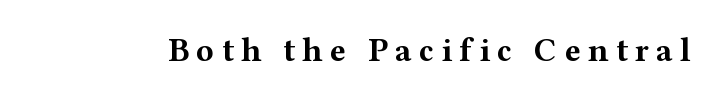
{"serif": "yes", "italic": "no", "bold": "yes", "weight": "bold", "width": "wide", "stroke_contrast": "medium", "x_height": "medium", "monospaced": "no", "underline": "no", "letter_spacing": "wide", "letter_spacing_em": 0.22, "glyph_px": 33}
